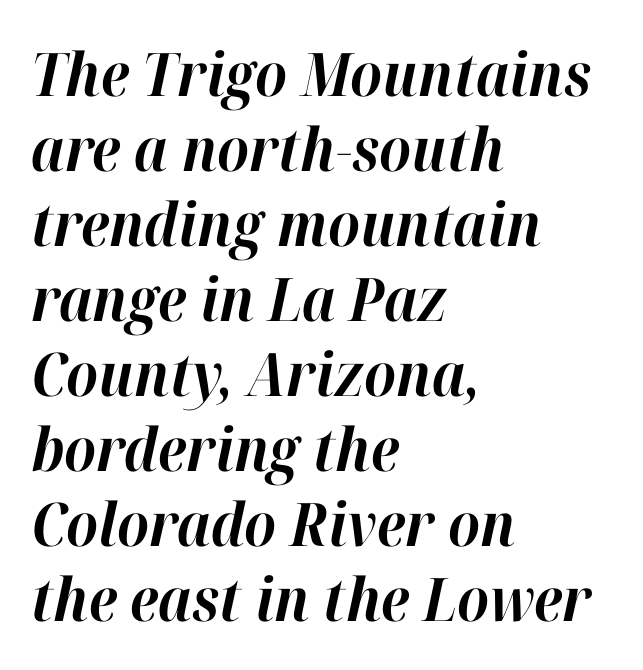
{"italic": "yes", "lean": "right", "slant_degrees": 12, "bold": "yes", "weight": "bold", "width": "normal", "stroke_contrast": "high", "x_height": "medium", "monospaced": "no", "underline": "no", "align": "left", "line_spacing": "normal", "line_spacing_ratio": 1.25, "letter_spacing": "normal", "letter_spacing_em": 0.0, "glyph_px": 60}
